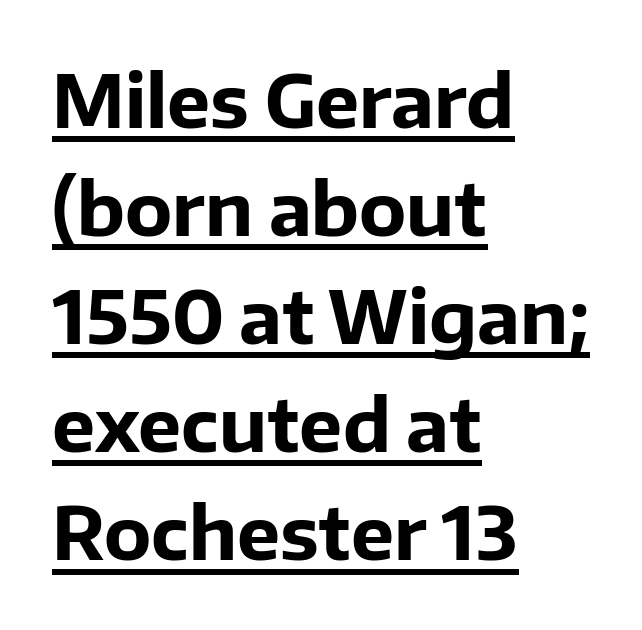
The image shows 73 px bold sans-serif type, upright; set left-aligned, normal line spacing (1.48x), normal letter spacing, underlined; low stroke contrast and a medium x-height.
